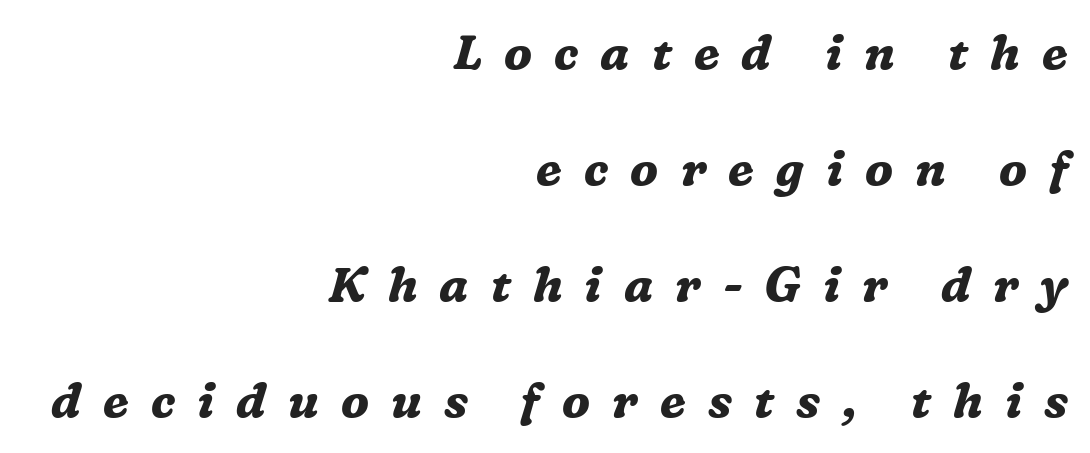
The image shows 48 px bold serif type, italic (leaning right); set right-aligned, loose line spacing (2.42x), unusually wide letter spacing (+0.46 em), not underlined; medium stroke contrast and a medium x-height.
